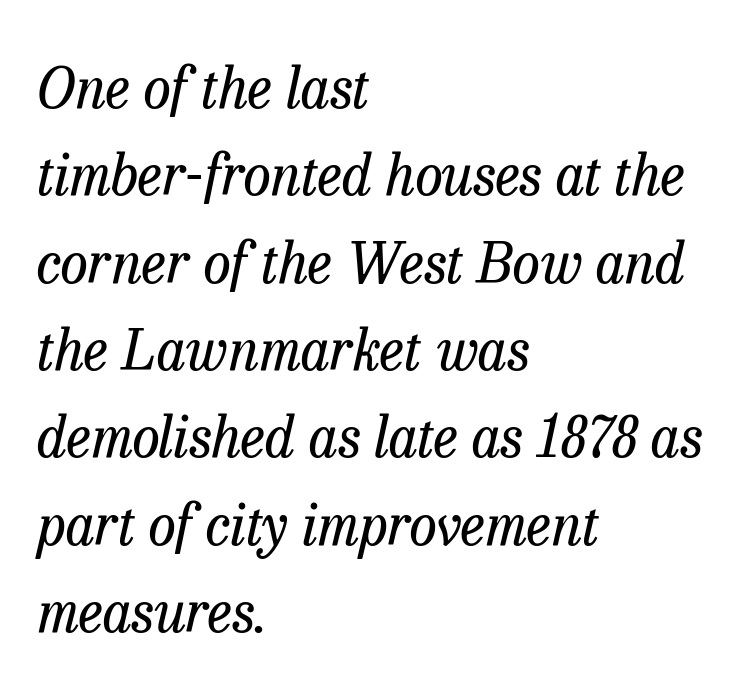
The image shows 56 px regular-weight serif type, italic (leaning right); set left-aligned, normal line spacing (1.56x), normal letter spacing, not underlined; low stroke contrast and a medium x-height.
